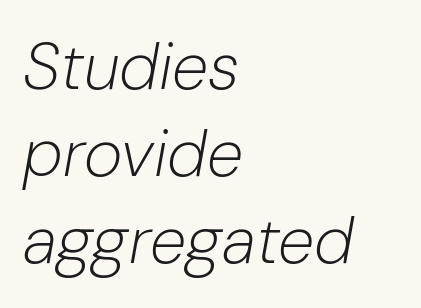
{"italic": "yes", "lean": "right", "slant_degrees": 10, "bold": "no", "weight": "light", "width": "normal", "stroke_contrast": "low", "x_height": "medium", "monospaced": "no", "underline": "no", "align": "left", "line_spacing": "normal", "line_spacing_ratio": 1.32, "letter_spacing": "normal", "letter_spacing_em": 0.0, "glyph_px": 66}
